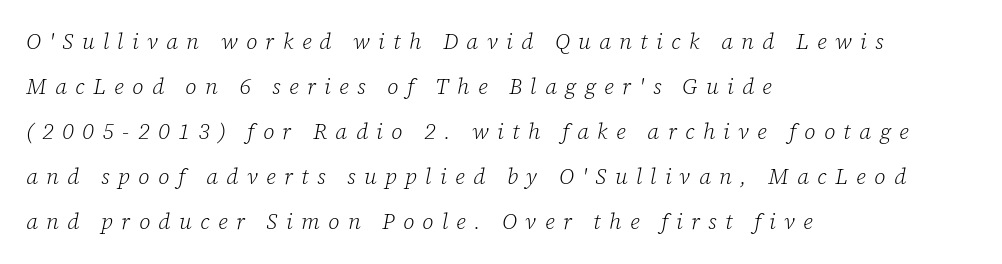
{"italic": "yes", "lean": "right", "slant_degrees": 12, "bold": "no", "underline": "no", "align": "left", "line_spacing": "loose", "line_spacing_ratio": 2.05, "letter_spacing": "wide", "letter_spacing_em": 0.38, "glyph_px": 22}
